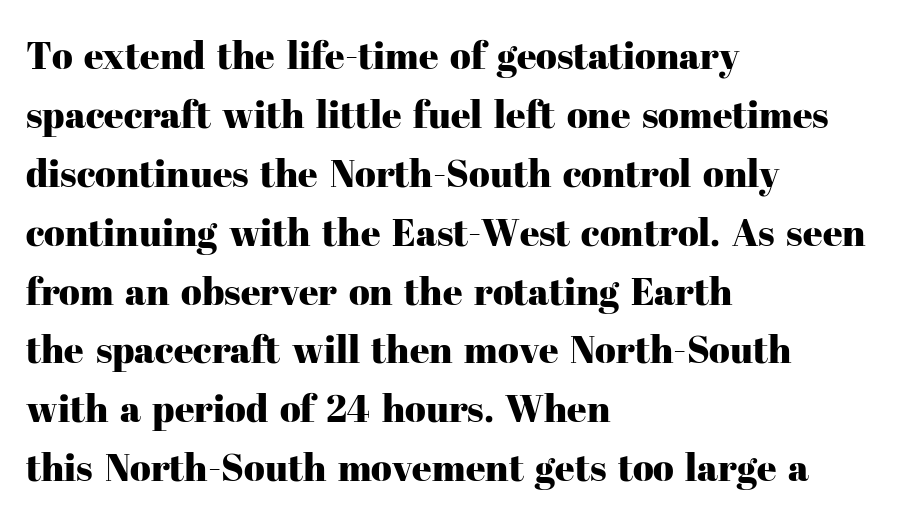
Q: Is the text italic (slanted)? A: No, it is upright.
Q: Is the typeface a serif or a sans-serif typeface? A: Serif.
Q: Is the text underlined? A: No.
Q: How is the paragraph aligned? A: Left-aligned.
Q: Is the spacing between letters normal or unusually wide? A: Normal.
Q: Is the spacing between lines tight, normal or loose? A: Normal.
Q: Width (condensed, normal, or wide)? A: Normal.
Q: Stroke contrast? A: High.
Q: x-height? A: Medium.
Q: Monospaced? A: No.
